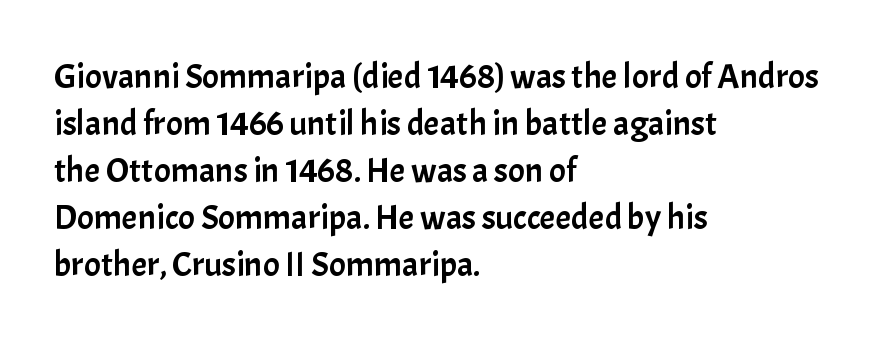
Q: Is the text italic (slanted)? A: No, it is upright.
Q: Is the typeface a serif or a sans-serif typeface? A: Sans-serif.
Q: Is the text underlined? A: No.
Q: How is the paragraph aligned? A: Left-aligned.
Q: Is the spacing between letters normal or unusually wide? A: Normal.
Q: Is the spacing between lines tight, normal or loose? A: Normal.
Q: Width (condensed, normal, or wide)? A: Normal.
Q: Stroke contrast? A: Low.
Q: x-height? A: Medium.
Q: Monospaced? A: No.
